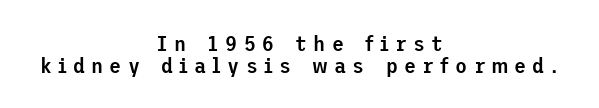
Q: Is the text bold? A: Semi-bold.
Q: Is the text italic (slanted)? A: No, it is upright.
Q: Is the text underlined? A: No.
Q: How is the paragraph aligned? A: Centered.
Q: Is the spacing between letters normal or unusually wide? A: Unusually wide.
Q: Is the spacing between lines tight, normal or loose? A: Tight.
